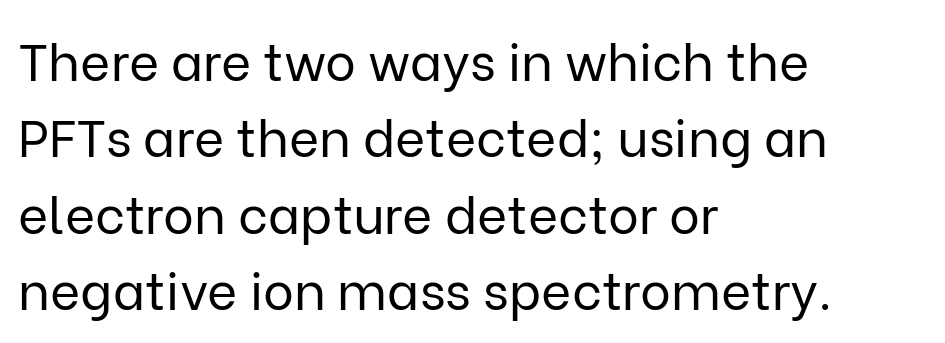
The image shows 52 px regular-weight sans-serif type, upright; set left-aligned, normal line spacing (1.47x), normal letter spacing, not underlined; low stroke contrast and a medium x-height.
